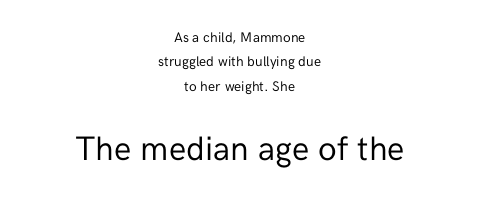
Q: Is the text bold? A: No.
Q: Is the text italic (slanted)? A: No, it is upright.
Q: Is the typeface a serif or a sans-serif typeface? A: Sans-serif.
Q: Is the text underlined? A: No.
Q: How is the paragraph aligned? A: Centered.
Q: Is the spacing between letters normal or unusually wide? A: Normal.
Q: Which block of text is set in a larger size, the first (top) or the second (bottom)? A: The second (bottom) one.
Q: Width (condensed, normal, or wide)? A: Normal.
Q: Stroke contrast? A: Low.
Q: x-height? A: Medium.
Q: Monospaced? A: No.
